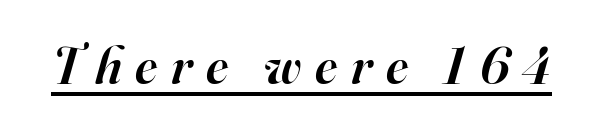
{"serif": "yes", "italic": "yes", "lean": "right", "slant_degrees": 16, "bold": "semi", "weight": "semibold", "width": "normal", "stroke_contrast": "high", "x_height": "small", "monospaced": "no", "underline": "yes", "letter_spacing": "wide", "letter_spacing_em": 0.26, "glyph_px": 53}
